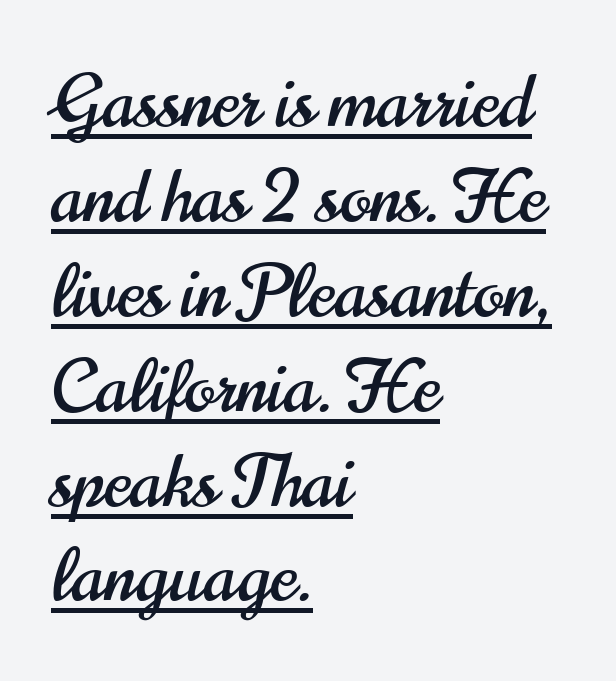
Q: Is the text italic (slanted)? A: Yes.
Q: Is the typeface a serif or a sans-serif typeface? A: Sans-serif.
Q: Is the text underlined? A: Yes.
Q: How is the paragraph aligned? A: Left-aligned.
Q: Is the spacing between letters normal or unusually wide? A: Normal.
Q: Is the spacing between lines tight, normal or loose? A: Normal.
Q: Width (condensed, normal, or wide)? A: Condensed.
Q: Stroke contrast? A: High.
Q: x-height? A: Small.
Q: Monospaced? A: No.
